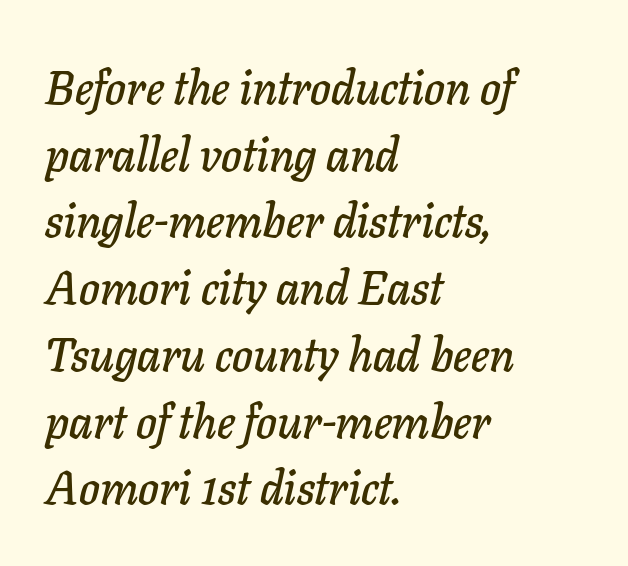
Letter spacing: default. The lettering tilts uniformly, giving the passage an italic look. The rendering uses natural spacing where letterforms have individual widths. The passage shown is not underscored anywhere. The typesetter chose a ragged-right arrangement here.
